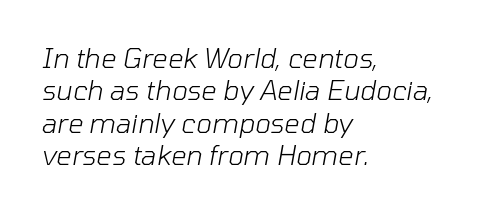
The image shows 27 px text type, italic (leaning right); set left-aligned, line spacing 1.2x, normal letter spacing, not underlined.
